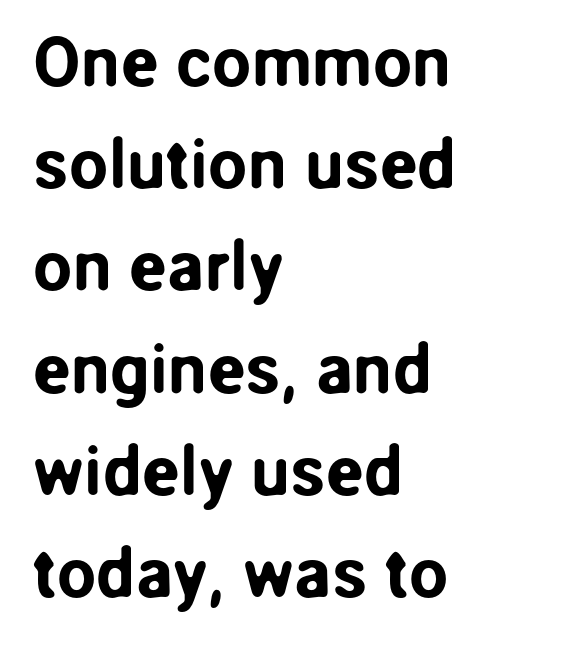
The image shows 70 px sans-serif type, upright; set left-aligned, normal line spacing (1.46x), normal letter spacing, not underlined; low stroke contrast and a medium x-height.
